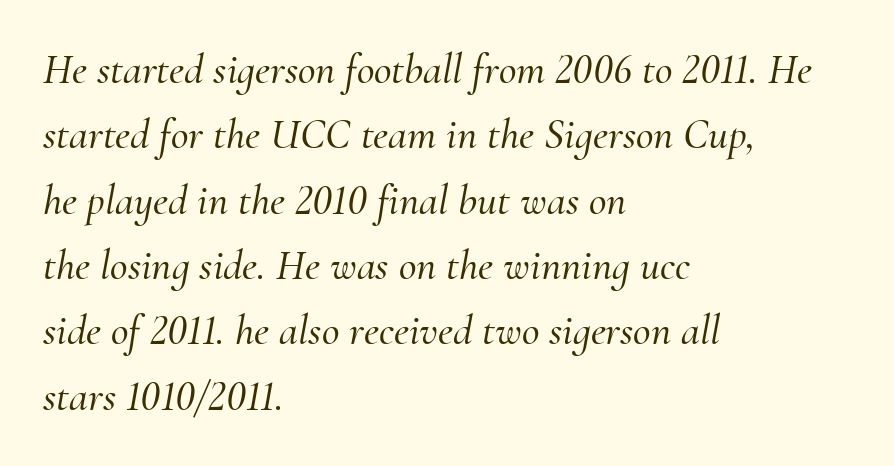
The image shows 43 px serif type, italic (leaning right); set left-aligned, normal line spacing (1.52x), normal letter spacing, not underlined; medium stroke contrast and a small x-height.
